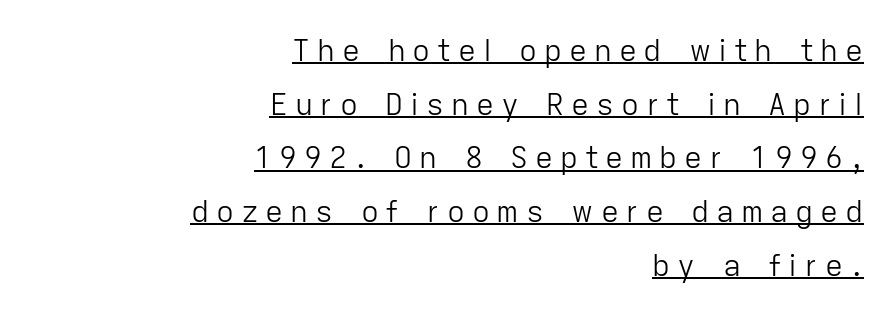
{"serif": "no", "italic": "no", "bold": "no", "weight": "light", "width": "normal", "stroke_contrast": "low", "x_height": "medium", "monospaced": "no", "underline": "yes", "align": "right", "line_spacing_ratio": 1.79, "letter_spacing": "wide", "letter_spacing_em": 0.23, "glyph_px": 30}
